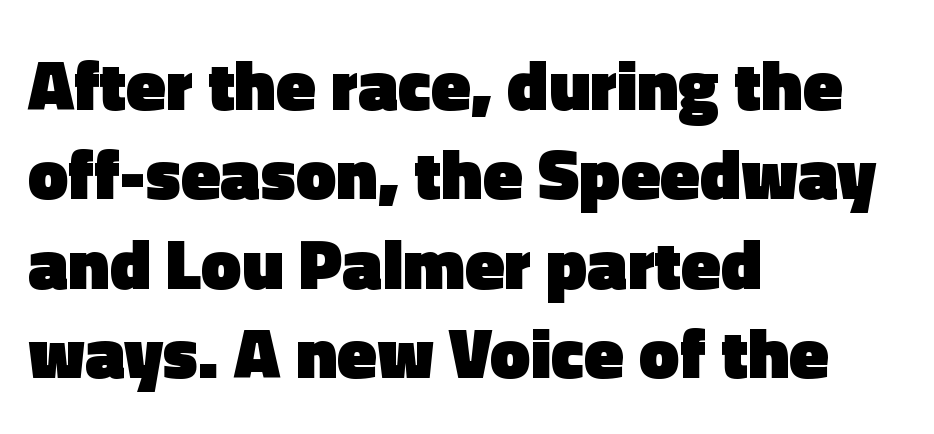
All the whitespace from short lines collects on the right. Nope, no serifs anywhere on these letters. Set as a true bold cut, around the 700 mark. These lines keep a tight, regular rhythm from letter to letter. Any mark beneath the type? The region is blank.
